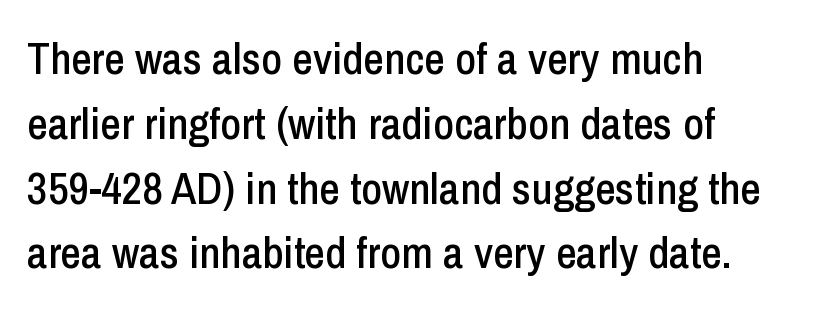
{"serif": "no", "italic": "no", "width": "condensed", "stroke_contrast": "low", "x_height": "medium", "monospaced": "no", "underline": "no", "align": "left", "line_spacing": "normal", "line_spacing_ratio": 1.44, "letter_spacing": "normal", "letter_spacing_em": 0.0, "glyph_px": 45}
